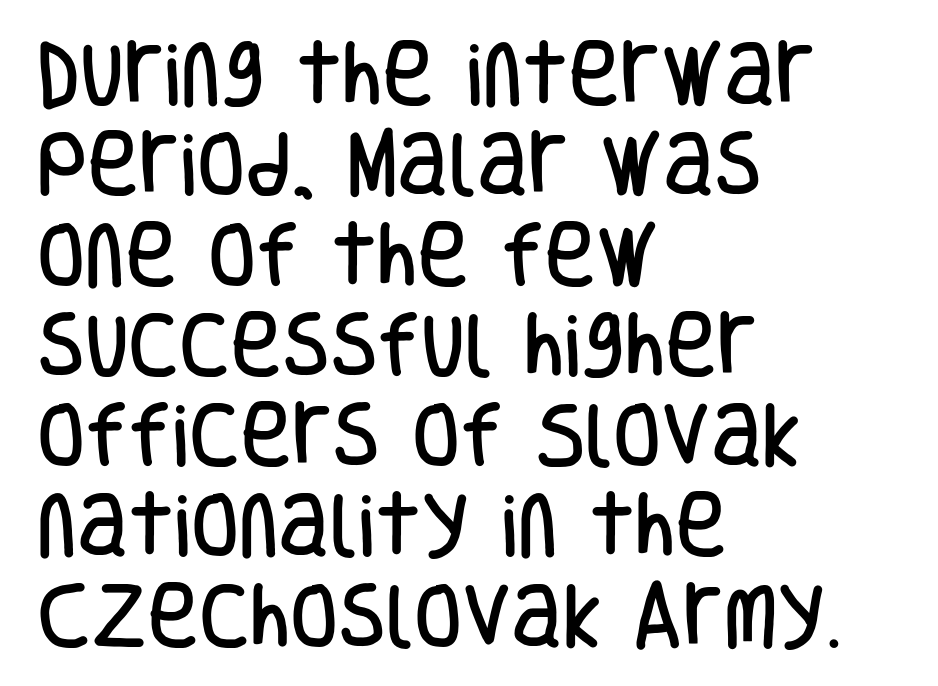
{"serif": "no", "italic": "no", "width": "condensed", "stroke_contrast": "low", "x_height": "large", "monospaced": "no", "underline": "no", "align": "left", "line_spacing": "normal", "line_spacing_ratio": 1.29, "letter_spacing": "normal", "letter_spacing_em": 0.0, "glyph_px": 70}
